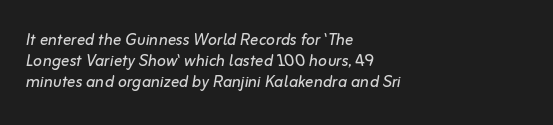
Q: Is the text bold? A: No.
Q: Is the text italic (slanted)? A: Yes, it leans right by about 10 degrees.
Q: Is the text underlined? A: No.
Q: How is the paragraph aligned? A: Left-aligned.
Q: Is the spacing between letters normal or unusually wide? A: Normal.
Q: Is the spacing between lines tight, normal or loose? A: Tight.
